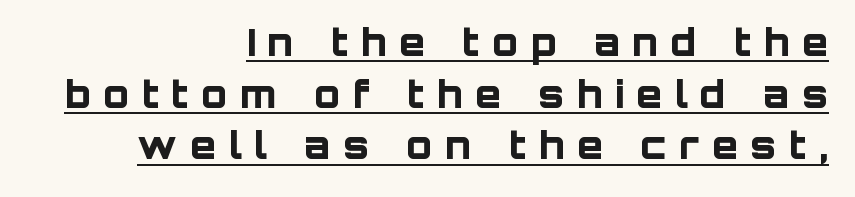
The image shows 38 px bold sans-serif type, upright; set right-aligned, normal line spacing (1.36x), unusually wide letter spacing (+0.33 em), underlined; low stroke contrast and a large x-height.
